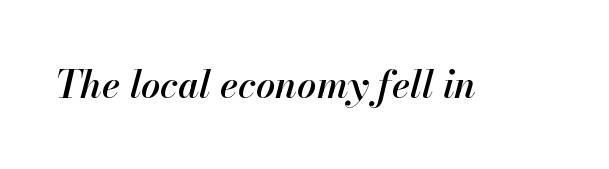
{"italic": "yes", "lean": "right", "slant_degrees": 13, "bold": "semi", "weight": "semibold", "width": "normal", "stroke_contrast": "high", "x_height": "small", "monospaced": "no", "underline": "no", "letter_spacing": "normal", "letter_spacing_em": 0.0, "glyph_px": 38}
